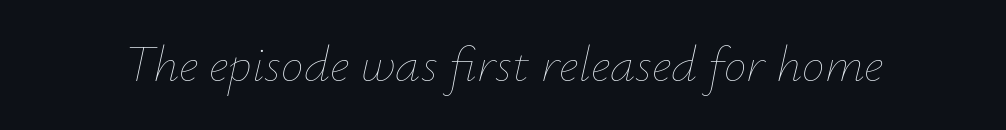
Looking at the ascenders, they clearly lean. Nobody drew a line under any word here. There is no visible air inserted between adjacent glyphs. Character widths vary here, with narrow letters taking less room than wide ones. On a weight scale, this lands at 450 or below.
